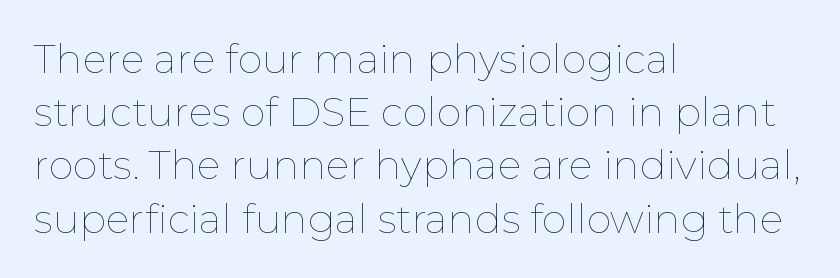
{"italic": "no", "bold": "no", "weight": "thin", "width": "normal", "stroke_contrast": "low", "x_height": "medium", "monospaced": "no", "underline": "no", "align": "left", "line_spacing": "normal", "line_spacing_ratio": 1.33, "letter_spacing": "normal", "letter_spacing_em": 0.0, "glyph_px": 40}
